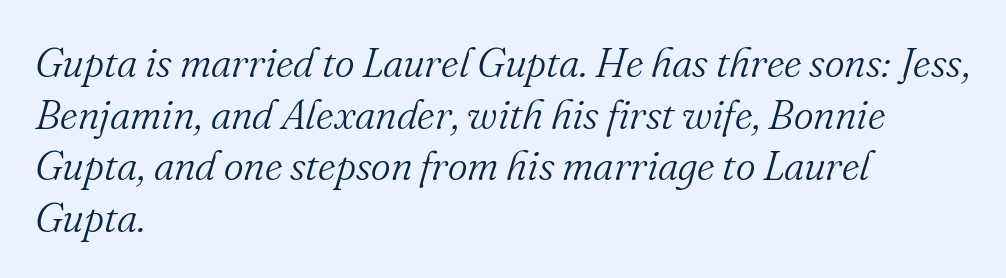
Unbolded letterforms with no extra heft. The space directly below the letters is spotless. If you drew a ruler down the left edge, every line would touch it. Quick note: italic. The tracking reads as untouched default to a designer's eye.
